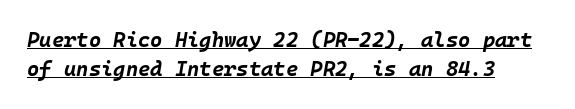
The face used here has a pronounced slope to its letters. Caption: lettering with a line underneath. Default kerning and tracking; the words read as compact shapes. Does the copy run flush right? No — it runs flush left.
